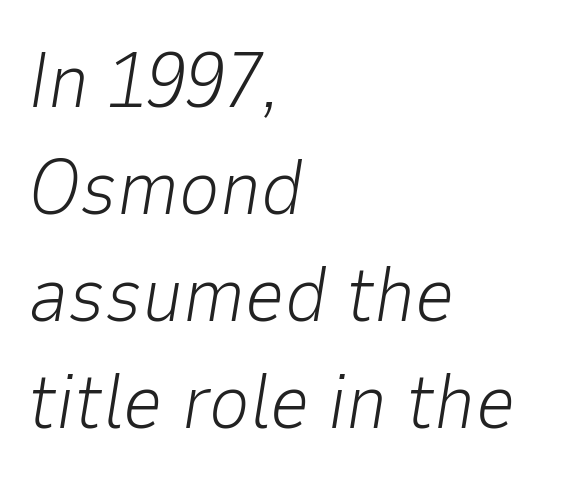
Q: Is the text bold? A: No.
Q: Is the text italic (slanted)? A: Yes, it leans right by about 9 degrees.
Q: Is the text underlined? A: No.
Q: How is the paragraph aligned? A: Left-aligned.
Q: Is the spacing between letters normal or unusually wide? A: Normal.
Q: Is the spacing between lines tight, normal or loose? A: Normal.
Q: Width (condensed, normal, or wide)? A: Normal.
Q: Stroke contrast? A: Low.
Q: x-height? A: Medium.
Q: Monospaced? A: No.
